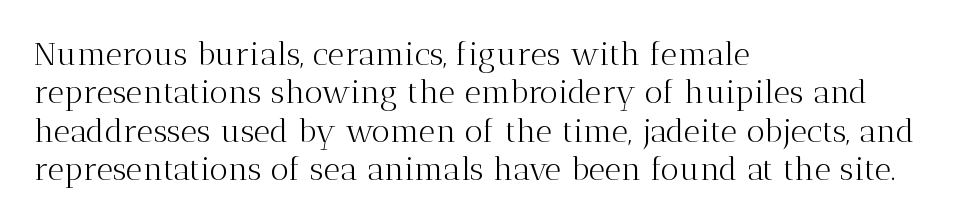
{"serif": "yes", "italic": "no", "bold": "no", "weight": "light", "width": "normal", "stroke_contrast": "medium", "x_height": "medium", "monospaced": "no", "underline": "no", "align": "left", "line_spacing_ratio": 1.2, "letter_spacing": "normal", "letter_spacing_em": 0.0, "glyph_px": 32}
